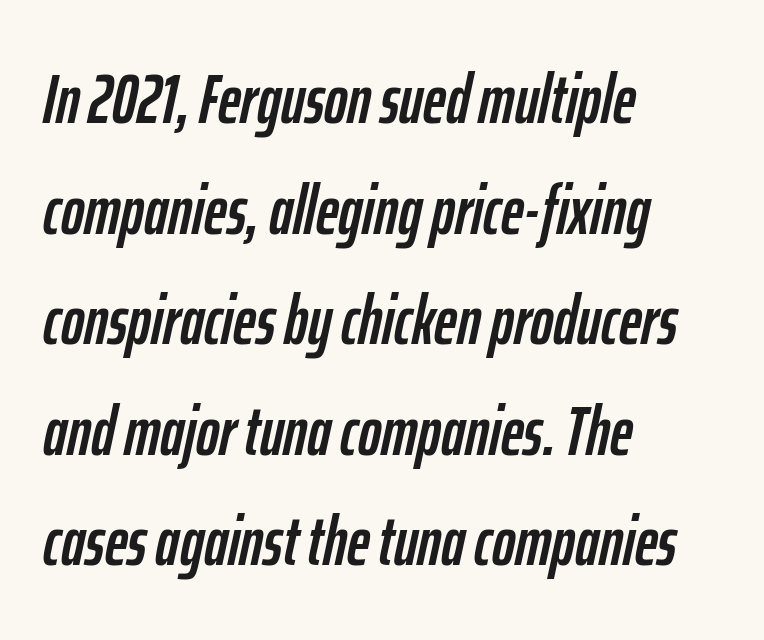
A normal amount of white space separates one row of letters from the next. A classic flush-left, rag-right setting is used for this passage. Check the space under the baseline: it is left empty. The passage shown has conventional tracking throughout. This sample has the flowing, uneven cadence of proportional lettering.
